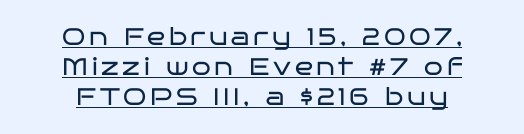
{"italic": "no", "bold": "no", "underline": "yes", "align": "center", "line_spacing": "normal", "line_spacing_ratio": 1.25, "glyph_px": 24}
